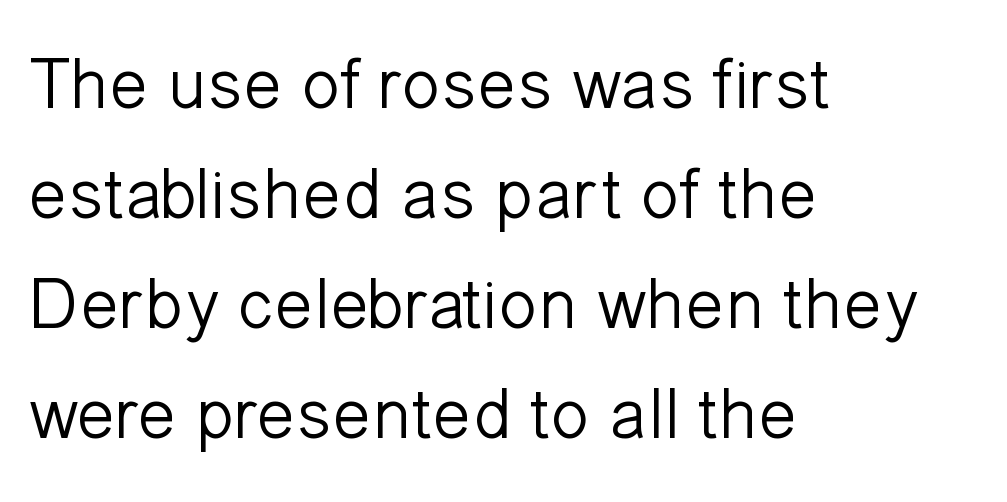
Q: Is the text bold? A: No.
Q: Is the text italic (slanted)? A: No, it is upright.
Q: Is the typeface a serif or a sans-serif typeface? A: Sans-serif.
Q: Is the text underlined? A: No.
Q: How is the paragraph aligned? A: Left-aligned.
Q: Is the spacing between letters normal or unusually wide? A: Normal.
Q: Is the spacing between lines tight, normal or loose? A: Normal.
Q: Width (condensed, normal, or wide)? A: Normal.
Q: Stroke contrast? A: Low.
Q: x-height? A: Medium.
Q: Monospaced? A: No.
